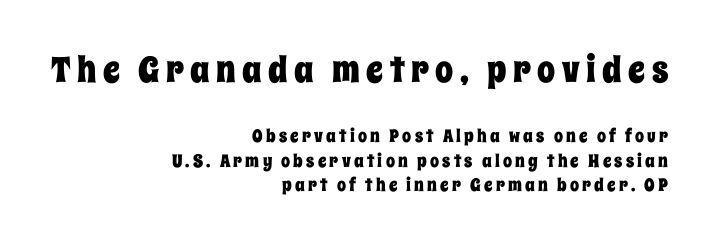
Q: Is the text italic (slanted)? A: No, it is upright.
Q: Is the text underlined? A: No.
Q: How is the paragraph aligned? A: Right-aligned.
Q: Is the spacing between lines tight, normal or loose? A: Normal.
Q: Which block of text is set in a larger size, the first (top) or the second (bottom)? A: The first (top) one.
Q: Width (condensed, normal, or wide)? A: Condensed.
Q: Stroke contrast? A: Low.
Q: x-height? A: Large.
Q: Monospaced? A: No.
